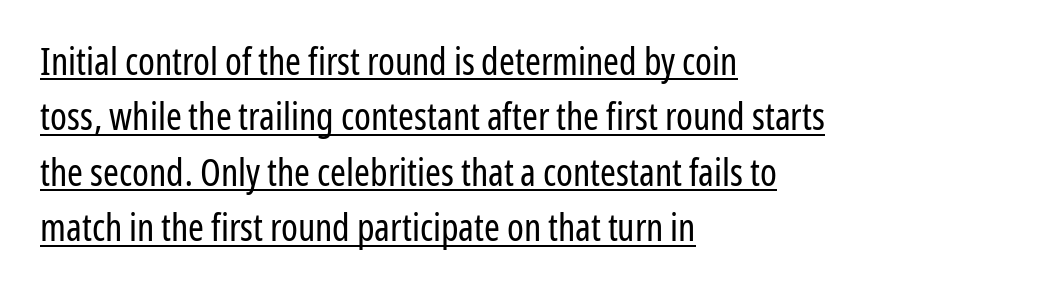
The image shows 38 px regular-weight, condensed sans-serif type, upright; set left-aligned, normal line spacing (1.46x), normal letter spacing, underlined; low stroke contrast and a medium x-height.
